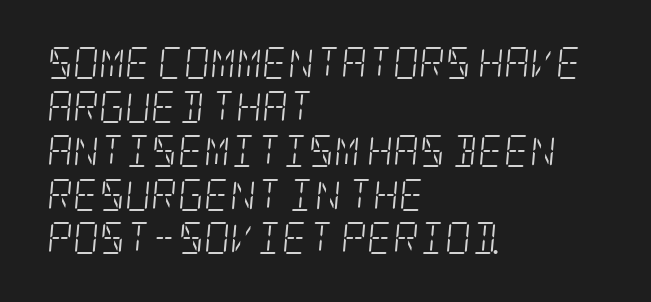
Q: Is the text bold? A: No.
Q: Is the text italic (slanted)? A: Yes, it leans right by about 5 degrees.
Q: Is the typeface a serif or a sans-serif typeface? A: Serif.
Q: Is the text underlined? A: No.
Q: How is the paragraph aligned? A: Left-aligned.
Q: Is the spacing between letters normal or unusually wide? A: Normal.
Q: Is the spacing between lines tight, normal or loose? A: Normal.
Q: Width (condensed, normal, or wide)? A: Condensed.
Q: Stroke contrast? A: Low.
Q: x-height? A: Large.
